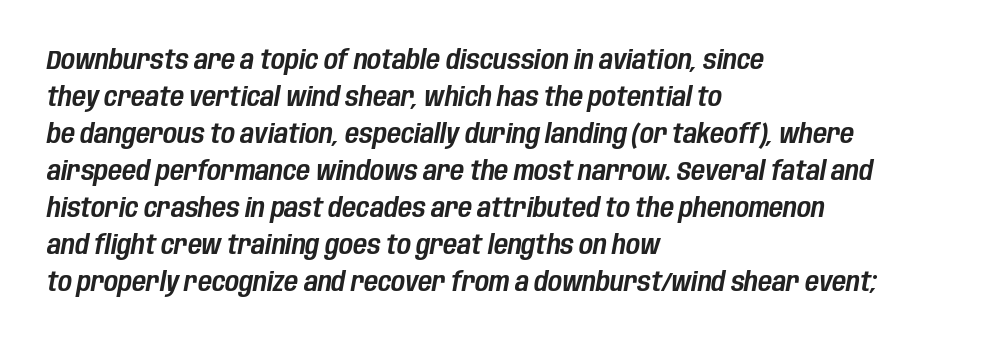
{"italic": "yes", "lean": "right", "slant_degrees": 10, "underline": "no", "align": "left", "line_spacing": "normal", "line_spacing_ratio": 1.37, "letter_spacing": "normal", "letter_spacing_em": 0.0, "glyph_px": 27}
